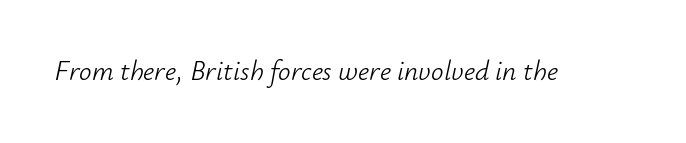
{"italic": "yes", "lean": "right", "slant_degrees": 12, "bold": "no", "weight": "light", "width": "normal", "stroke_contrast": "low", "x_height": "small", "monospaced": "no", "underline": "no", "letter_spacing": "normal", "letter_spacing_em": 0.0, "glyph_px": 28}
